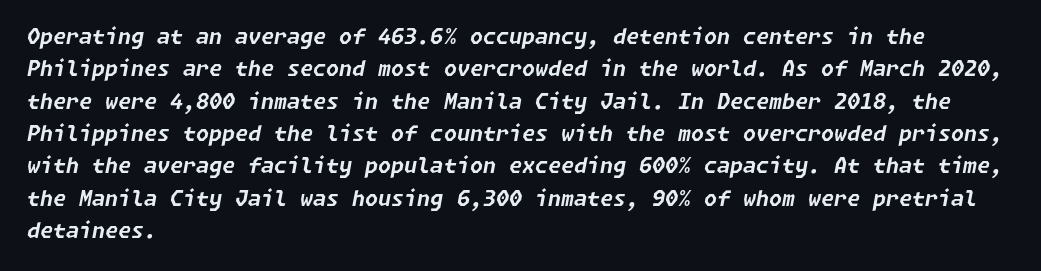
The image shows 21 px bold type, italic (leaning right); set left-aligned, normal line spacing (1.54x), normal letter spacing, not underlined.
